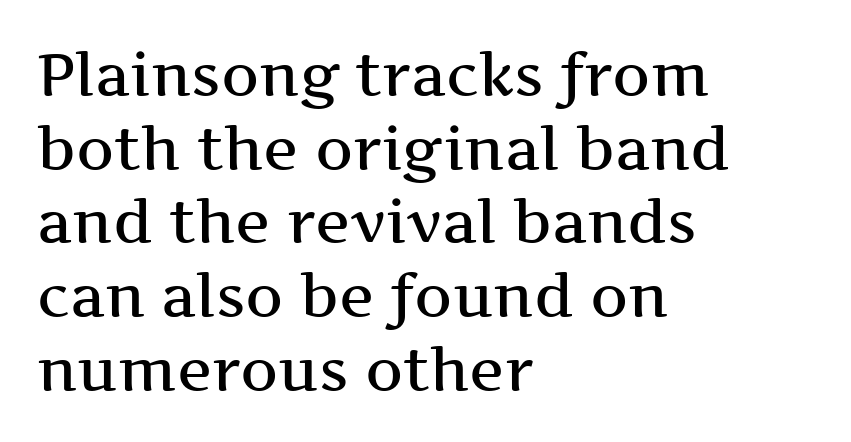
{"serif": "yes", "italic": "no", "bold": "semi", "weight": "semibold", "width": "wide", "stroke_contrast": "medium", "x_height": "medium", "monospaced": "no", "underline": "no", "align": "left", "line_spacing": "normal", "line_spacing_ratio": 1.25, "letter_spacing": "normal", "letter_spacing_em": 0.0, "glyph_px": 59}
